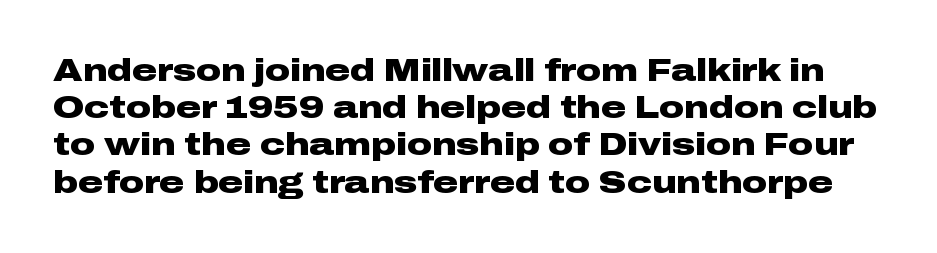
Proportional: the letters do not fall into vertical columns. A typesetter would call this zero additional tracking. A full-strength bold gives these letters their thick strokes. Stroke terminals: plain, sans-serif.
